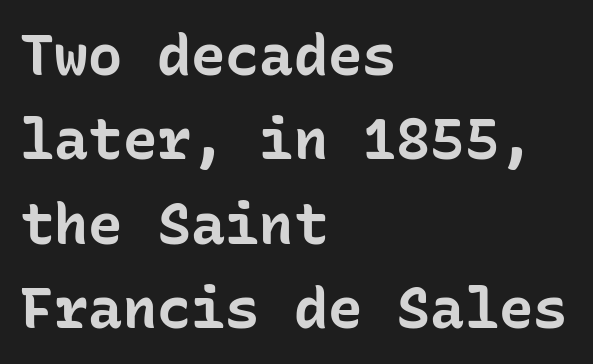
Q: Is the text bold? A: Yes.
Q: Is the text italic (slanted)? A: No, it is upright.
Q: Is the typeface a serif or a sans-serif typeface? A: Sans-serif.
Q: Is the text underlined? A: No.
Q: How is the paragraph aligned? A: Left-aligned.
Q: Is the spacing between letters normal or unusually wide? A: Normal.
Q: Is the spacing between lines tight, normal or loose? A: Normal.
Q: Width (condensed, normal, or wide)? A: Normal.
Q: Stroke contrast? A: Low.
Q: x-height? A: Medium.
Q: Monospaced? A: Yes.
